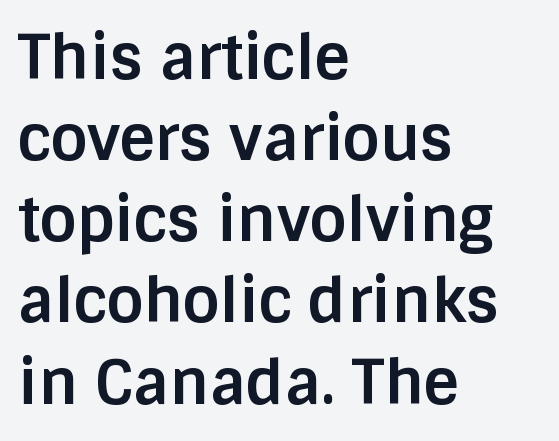
Q: Is the text bold? A: Yes.
Q: Is the text italic (slanted)? A: No, it is upright.
Q: Is the typeface a serif or a sans-serif typeface? A: Sans-serif.
Q: Is the text underlined? A: No.
Q: How is the paragraph aligned? A: Left-aligned.
Q: Is the spacing between letters normal or unusually wide? A: Normal.
Q: Is the spacing between lines tight, normal or loose? A: Normal.
Q: Width (condensed, normal, or wide)? A: Normal.
Q: Stroke contrast? A: Low.
Q: x-height? A: Large.
Q: Monospaced? A: No.
